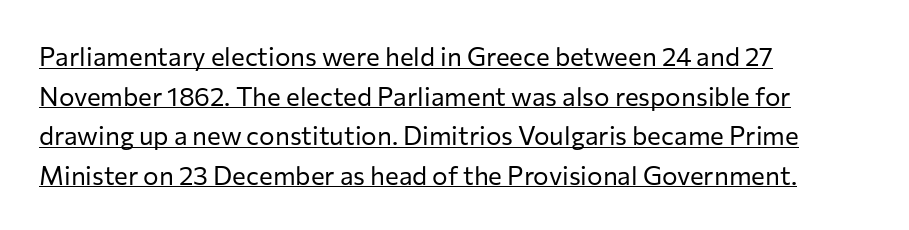
The image shows 26 px text type, upright; set left-aligned, normal line spacing (1.52x), normal letter spacing, underlined.
